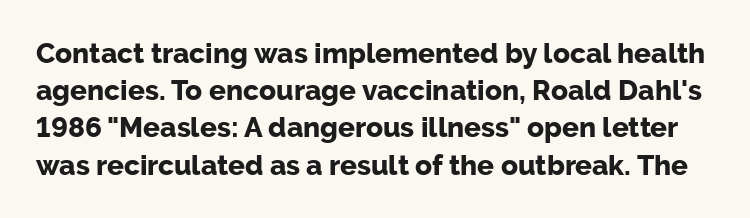
The face used here is a sans, in the tradition of grotesques and geometrics. The letters advance in unequal steps, a hallmark of proportional type. The line-height multiplier appears to be the usual default. Type without underlining. How are the letters spaced? Ordinarily, with no added tracking.
